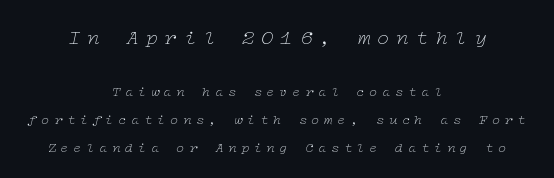
This is not heavy type; no bold has been used. Does the leading feel generous? Absolutely, it's lavish. A student would notice the top passage is typeset larger than what follows. Descender tails drop into unmarked territory. Which margin do the lines hug? Neither — every line sits in the middle. Observe the wide spacing: letters keep a clear distance from each other.
